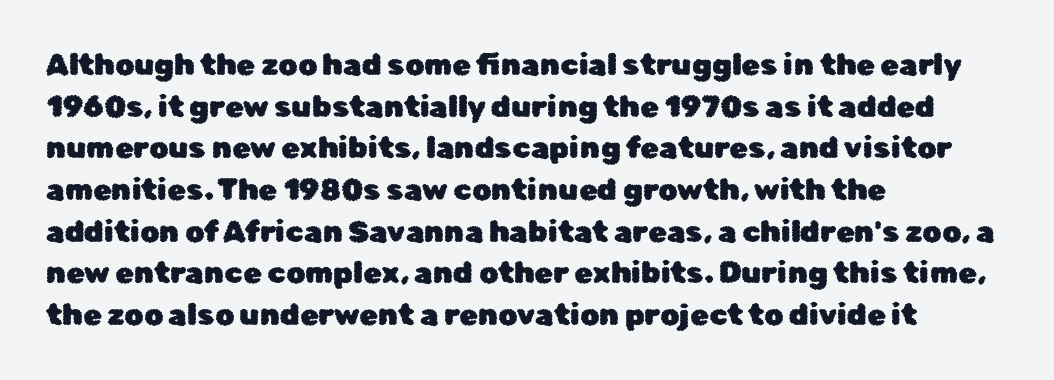
Q: Is the text italic (slanted)? A: No, it is upright.
Q: Is the typeface a serif or a sans-serif typeface? A: Sans-serif.
Q: Is the text underlined? A: No.
Q: How is the paragraph aligned? A: Left-aligned.
Q: Is the spacing between letters normal or unusually wide? A: Normal.
Q: Is the spacing between lines tight, normal or loose? A: Normal.
Q: Width (condensed, normal, or wide)? A: Normal.
Q: Stroke contrast? A: Low.
Q: x-height? A: Medium.
Q: Monospaced? A: No.
